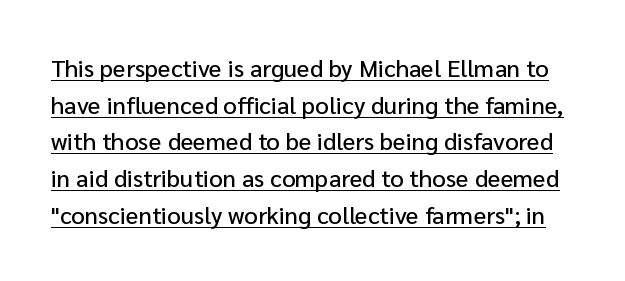
{"italic": "no", "underline": "yes", "line_spacing": "normal", "line_spacing_ratio": 1.53, "letter_spacing": "normal", "letter_spacing_em": 0.0, "glyph_px": 24}
